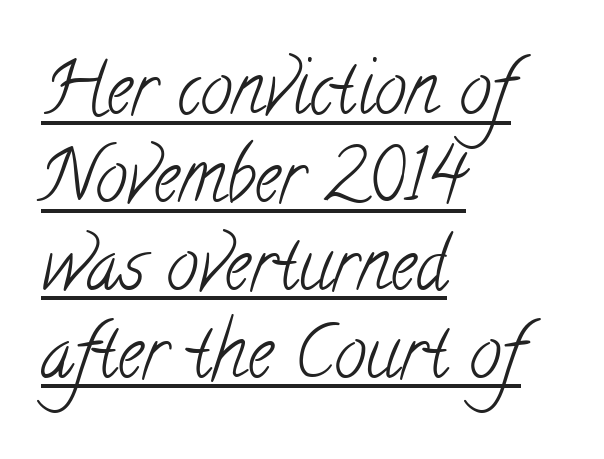
{"serif": "yes", "bold": "no", "weight": "light", "width": "condensed", "stroke_contrast": "low", "x_height": "small", "monospaced": "no", "underline": "yes", "align": "left", "line_spacing_ratio": 1.22, "letter_spacing": "normal", "letter_spacing_em": 0.0, "glyph_px": 72}
